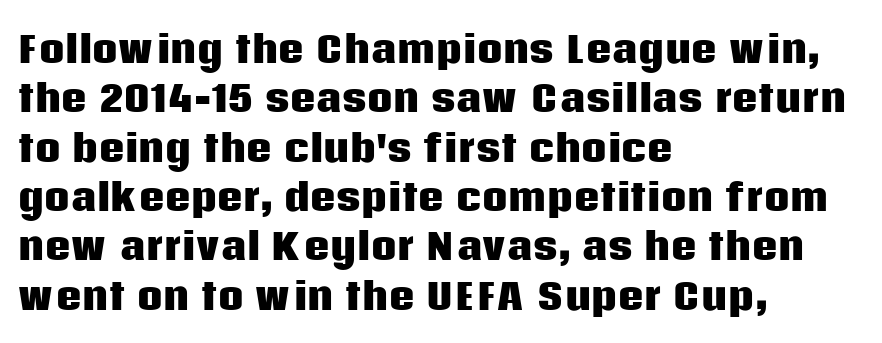
The image shows 36 px heavy sans-serif type, upright; set left-aligned, normal line spacing (1.37x), normal letter spacing, not underlined; low stroke contrast and a large x-height.
